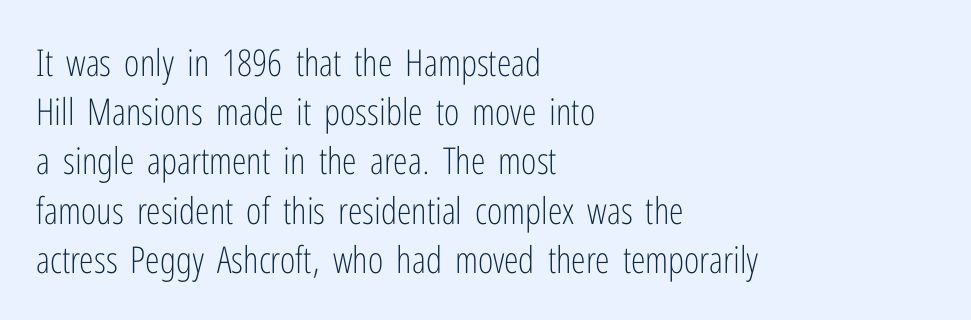
The lines in this sample share a left origin and differ only in where they stop. Typographically, this falls in the sans-serif category. This rendering leaves character spacing at its baseline value. The designer left line spacing at the default. On a weight scale, this lands at 450 or below.
